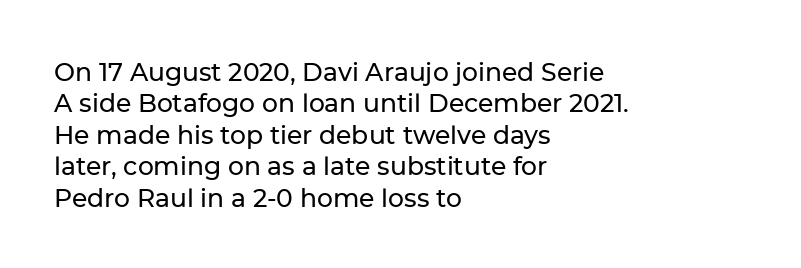
{"italic": "no", "underline": "no", "align": "left", "line_spacing": "normal", "line_spacing_ratio": 1.26, "letter_spacing": "normal", "letter_spacing_em": 0.0, "glyph_px": 25}
